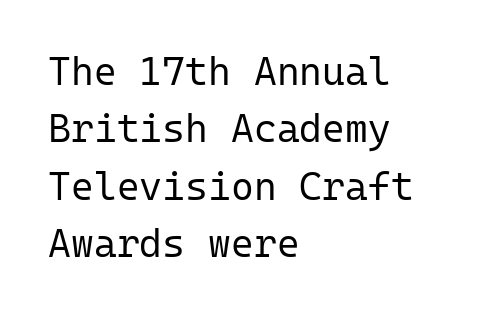
Q: Is the text bold? A: No.
Q: Is the text italic (slanted)? A: No, it is upright.
Q: Is the typeface a serif or a sans-serif typeface? A: Sans-serif.
Q: Is the text underlined? A: No.
Q: How is the paragraph aligned? A: Left-aligned.
Q: Is the spacing between letters normal or unusually wide? A: Normal.
Q: Is the spacing between lines tight, normal or loose? A: Normal.
Q: Width (condensed, normal, or wide)? A: Normal.
Q: Stroke contrast? A: Low.
Q: x-height? A: Medium.
Q: Monospaced? A: Yes.
